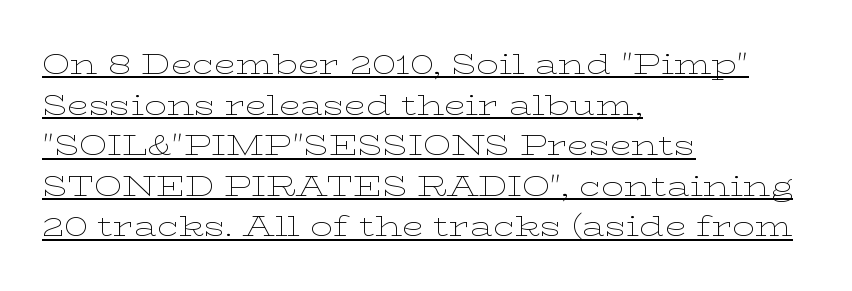
Q: Is the text bold? A: No.
Q: Is the text italic (slanted)? A: No, it is upright.
Q: Is the typeface a serif or a sans-serif typeface? A: Serif.
Q: Is the text underlined? A: Yes.
Q: How is the paragraph aligned? A: Left-aligned.
Q: Is the spacing between letters normal or unusually wide? A: Normal.
Q: Is the spacing between lines tight, normal or loose? A: Normal.
Q: Width (condensed, normal, or wide)? A: Wide.
Q: Stroke contrast? A: Low.
Q: x-height? A: Medium.
Q: Monospaced? A: No.
